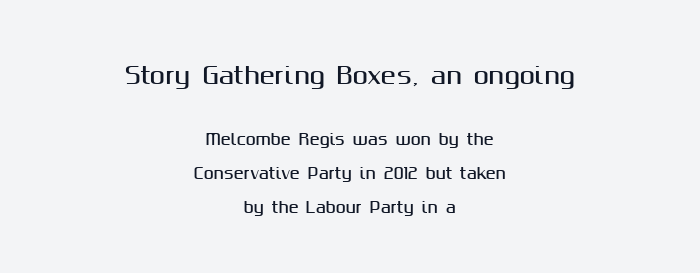
{"italic": "no", "underline": "no", "align": "center", "line_spacing": "loose", "line_spacing_ratio": 2.27, "letter_spacing": "normal", "letter_spacing_em": 0.0, "larger_block": "first", "size_ratio": 1.53, "glyph_px": 23}
